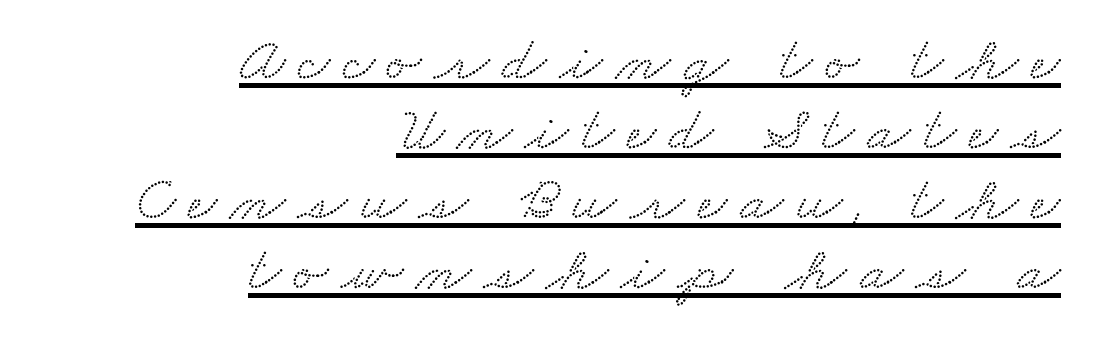
{"serif": "yes", "width": "wide", "stroke_contrast": "low", "x_height": "small", "monospaced": "no", "underline": "yes", "align": "right", "line_spacing": "tight", "line_spacing_ratio": 1.11, "letter_spacing": "wide", "letter_spacing_em": 0.21, "glyph_px": 63}
